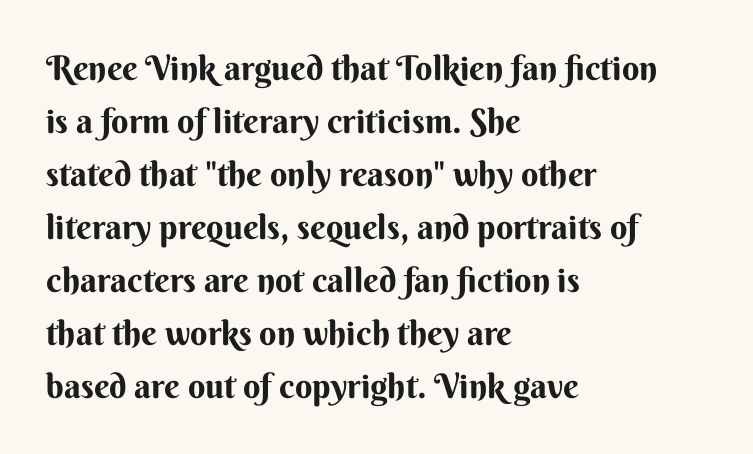
Q: Is the text bold? A: Yes.
Q: Is the text italic (slanted)? A: No, it is upright.
Q: Is the typeface a serif or a sans-serif typeface? A: Sans-serif.
Q: Is the text underlined? A: No.
Q: How is the paragraph aligned? A: Left-aligned.
Q: Is the spacing between letters normal or unusually wide? A: Normal.
Q: Is the spacing between lines tight, normal or loose? A: Normal.
Q: Width (condensed, normal, or wide)? A: Normal.
Q: Stroke contrast? A: Medium.
Q: x-height? A: Small.
Q: Monospaced? A: No.
